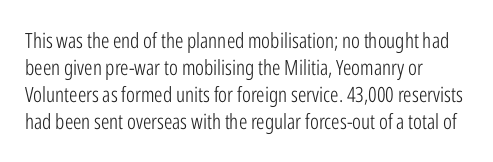
The passage shown is not underscored anywhere. Summary of vertical rhythm: regular, with standard interline spacing. The rag falls on the right side of this text block. Notice how the stems are strictly vertical — no italics here. Vertical stems look standard width or narrower in stroke.
